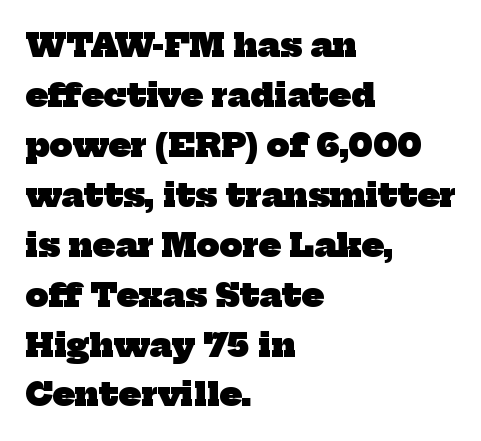
Q: Is the text bold? A: Yes.
Q: Is the typeface a serif or a sans-serif typeface? A: Serif.
Q: Is the text underlined? A: No.
Q: How is the paragraph aligned? A: Left-aligned.
Q: Is the spacing between letters normal or unusually wide? A: Normal.
Q: Is the spacing between lines tight, normal or loose? A: Normal.
Q: Width (condensed, normal, or wide)? A: Normal.
Q: Stroke contrast? A: Low.
Q: x-height? A: Medium.
Q: Monospaced? A: No.
